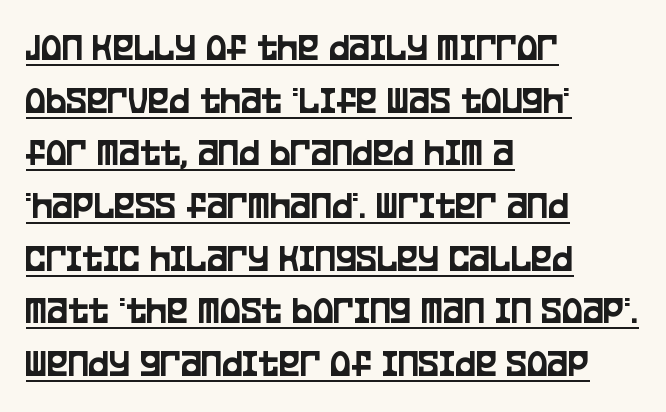
{"serif": "no", "italic": "no", "width": "condensed", "stroke_contrast": "low", "x_height": "large", "monospaced": "no", "underline": "yes", "align": "left", "line_spacing": "normal", "line_spacing_ratio": 1.35, "letter_spacing": "normal", "letter_spacing_em": 0.0, "glyph_px": 39}
